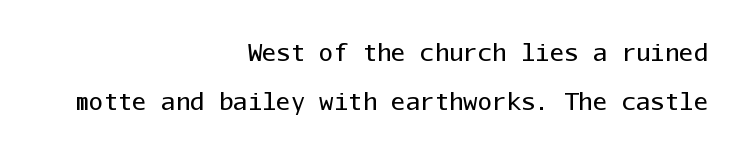
Every row of glyphs terminates at an identical x-position on the right. Ordinary non-slanted type is in use. Nothing unusual about the tracking: characters are spaced as the font intends. Vertical spacing — loose. Weight: regular or lighter. This rendering features lettering with no underline.
